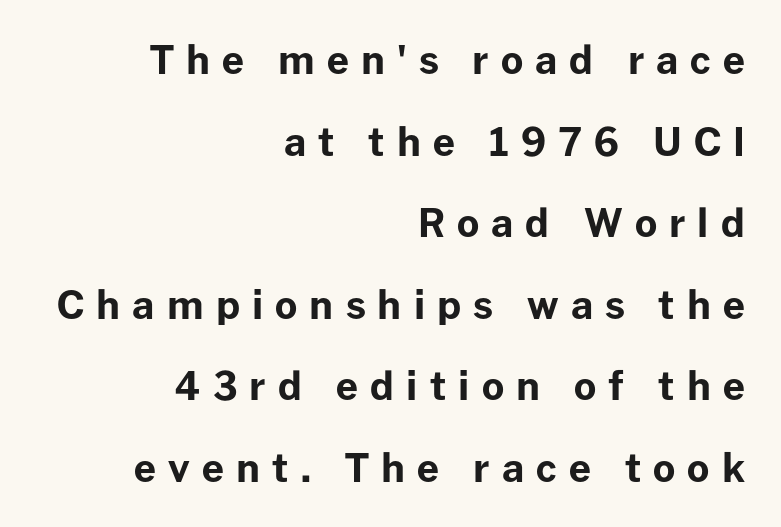
{"serif": "no", "italic": "no", "bold": "yes", "weight": "bold", "width": "normal", "stroke_contrast": "low", "x_height": "medium", "monospaced": "no", "underline": "no", "align": "right", "line_spacing": "loose", "line_spacing_ratio": 2.09, "letter_spacing": "wide", "letter_spacing_em": 0.31, "glyph_px": 39}
